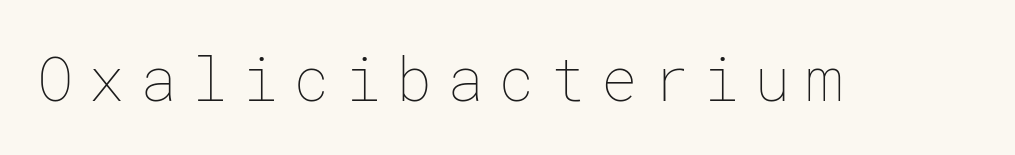
The image shows 61 px thin type, upright; set unusually wide letter spacing (+0.24 em), not underlined; low stroke contrast and a medium x-height.
